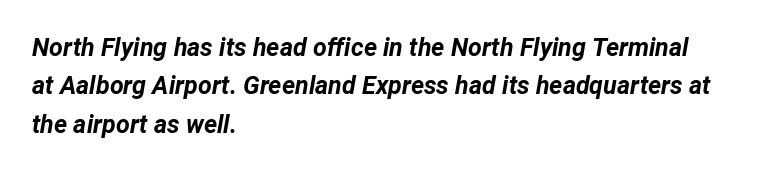
The image shows 25 px bold type, italic (leaning right); set left-aligned, normal line spacing (1.54x), normal letter spacing, not underlined.
